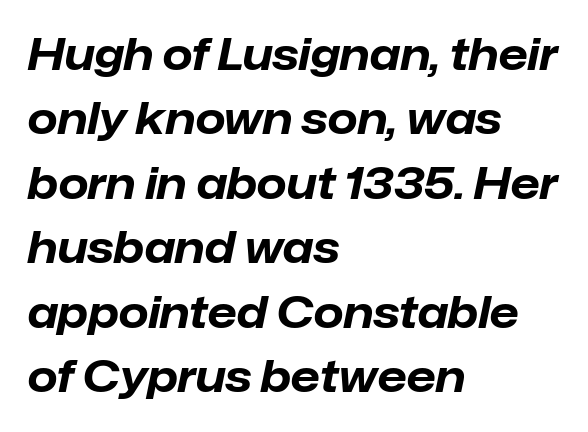
{"italic": "yes", "lean": "right", "slant_degrees": 12, "bold": "yes", "weight": "bold", "width": "normal", "stroke_contrast": "low", "x_height": "medium", "monospaced": "no", "underline": "no", "align": "left", "line_spacing": "normal", "line_spacing_ratio": 1.5, "letter_spacing": "normal", "letter_spacing_em": 0.0, "glyph_px": 43}
